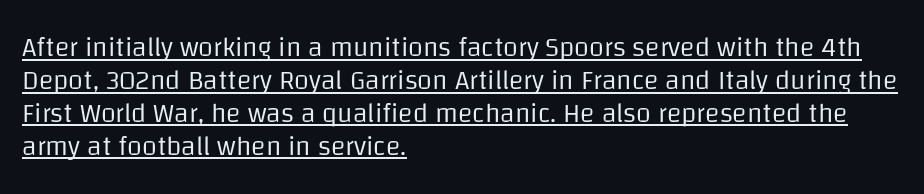
The image shows 27 px text type, upright; set left-aligned, line spacing 1.22x, normal letter spacing, underlined.
